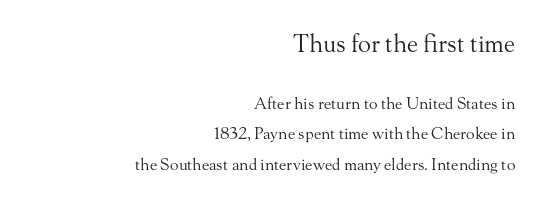
Q: Is the text bold? A: No.
Q: Is the text italic (slanted)? A: No, it is upright.
Q: Is the text underlined? A: No.
Q: How is the paragraph aligned? A: Right-aligned.
Q: Is the spacing between letters normal or unusually wide? A: Normal.
Q: Is the spacing between lines tight, normal or loose? A: Loose.
Q: Which block of text is set in a larger size, the first (top) or the second (bottom)? A: The first (top) one.
